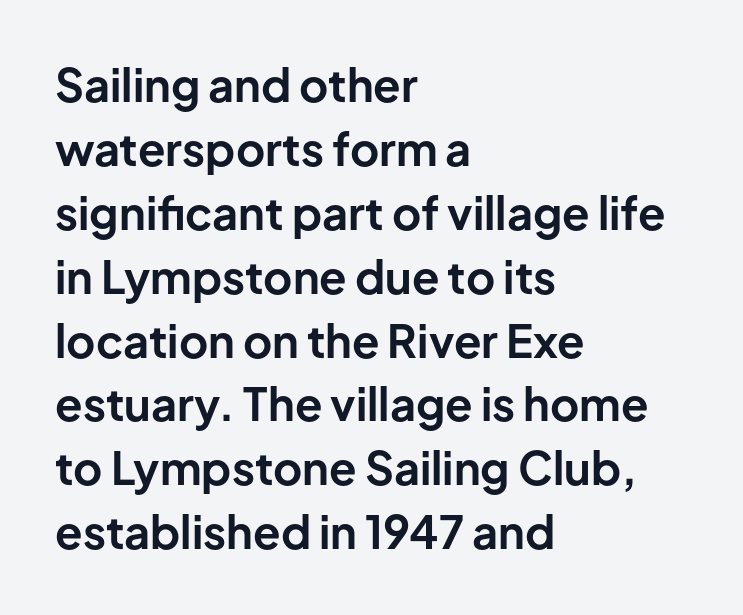
Does the copy run flush right? No — it runs flush left. Underlining? Definitely not there. Is the type bold? Yes — the strokes are clearly thick and heavy. Look at the tracking — it's just the regular setting, nothing added. Posture: straight, roman, zero tilt.
